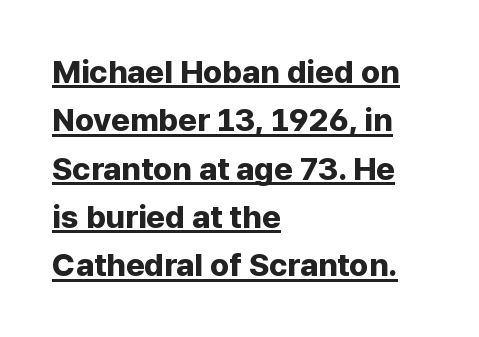
{"serif": "no", "italic": "no", "bold": "yes", "weight": "bold", "width": "normal", "stroke_contrast": "low", "x_height": "medium", "monospaced": "no", "underline": "yes", "align": "left", "line_spacing": "normal", "line_spacing_ratio": 1.51, "letter_spacing": "normal", "letter_spacing_em": 0.0, "glyph_px": 32}
